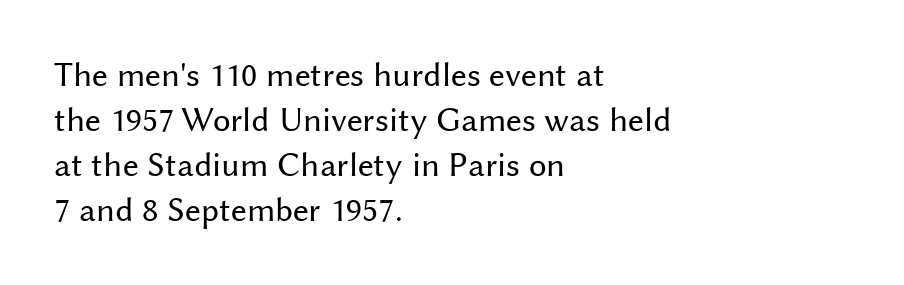
The image shows 35 px regular-weight sans-serif type, upright; set left-aligned, normal line spacing (1.29x), normal letter spacing, not underlined; medium stroke contrast and a medium x-height.
